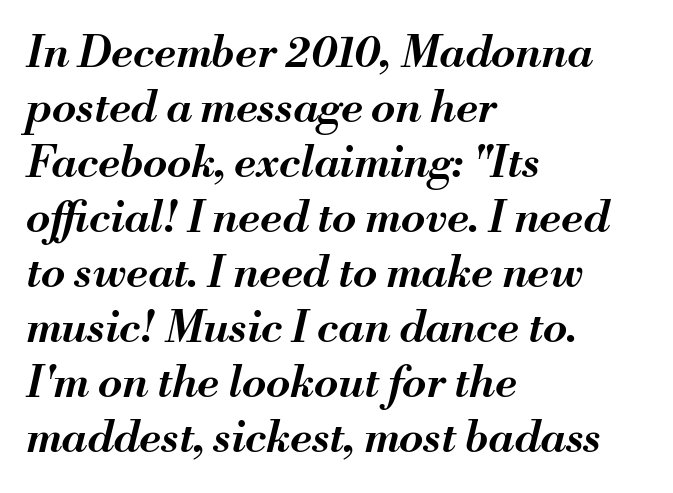
How heavy is the stroke? Medium-heavy — a semibold, shy of bold. Quick note: italic. Letter spacing: default. The passage shown stacks its lines at a standard gap.
